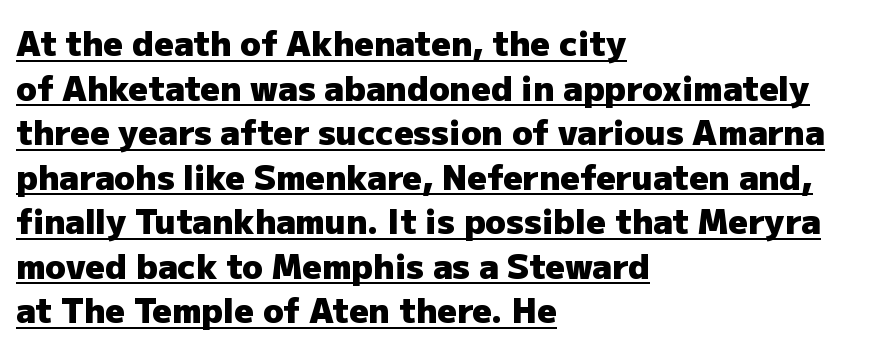
{"serif": "no", "italic": "no", "bold": "yes", "weight": "heavy", "width": "normal", "stroke_contrast": "low", "x_height": "medium", "monospaced": "no", "underline": "yes", "align": "left", "line_spacing": "normal", "line_spacing_ratio": 1.31, "letter_spacing": "normal", "letter_spacing_em": 0.0, "glyph_px": 34}
